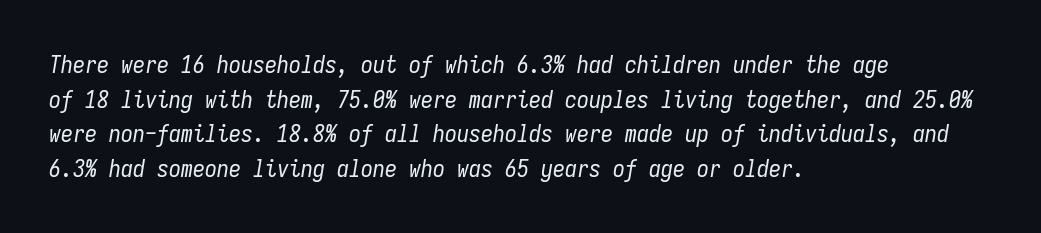
Weight: in the light-to-regular range. Here the glyphs are tracked normally, forming tight word shapes. Does the leading feel generous? No, just average. The glyphs are unaccompanied by any horizontal stroke below them. You can tell it's italic because the verticals aren't actually vertical. Caption: multi-line text, flush left, ragged right.
